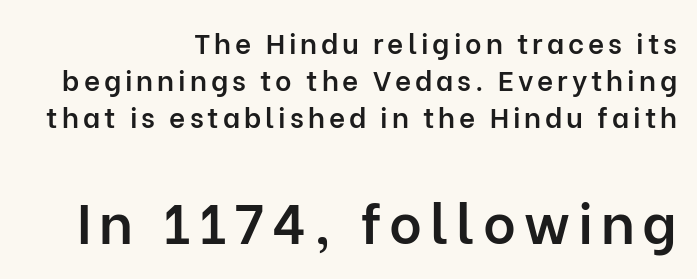
The paragraph has a hard right edge and a soft left edge. What's the leading like? Ordinary, nothing unusual. The emphasis by scale lands on block number two, below. Serifs: no, the terminals of the letterforms are clean.
